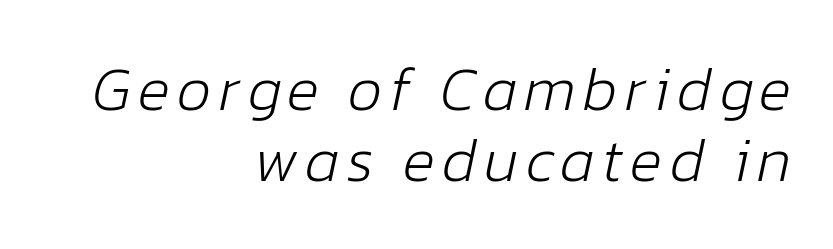
Q: Is the text bold? A: No.
Q: Is the text italic (slanted)? A: Yes, it leans right by about 12 degrees.
Q: Is the text underlined? A: No.
Q: How is the paragraph aligned? A: Right-aligned.
Q: Width (condensed, normal, or wide)? A: Normal.
Q: Stroke contrast? A: Low.
Q: x-height? A: Medium.
Q: Monospaced? A: No.
